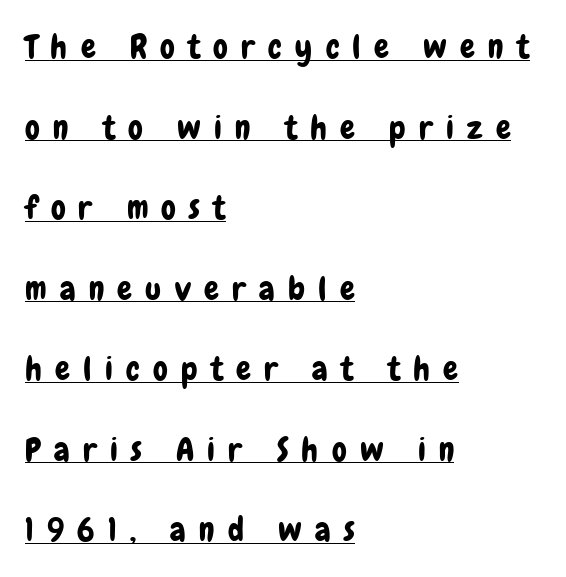
Q: Is the text italic (slanted)? A: No, it is upright.
Q: Is the typeface a serif or a sans-serif typeface? A: Sans-serif.
Q: Is the text underlined? A: Yes.
Q: How is the paragraph aligned? A: Left-aligned.
Q: Is the spacing between letters normal or unusually wide? A: Unusually wide.
Q: Is the spacing between lines tight, normal or loose? A: Loose.
Q: Width (condensed, normal, or wide)? A: Condensed.
Q: Stroke contrast? A: Low.
Q: x-height? A: Medium.
Q: Monospaced? A: No.
